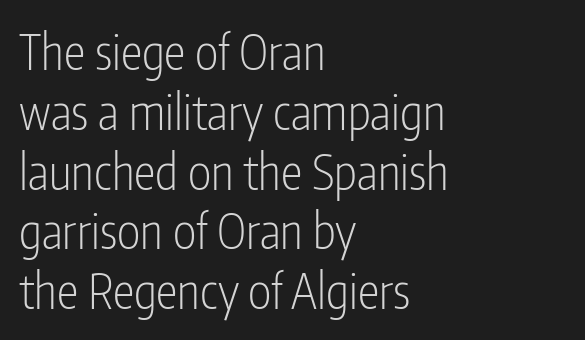
Q: Is the text bold? A: No.
Q: Is the text italic (slanted)? A: No, it is upright.
Q: Is the typeface a serif or a sans-serif typeface? A: Sans-serif.
Q: Is the text underlined? A: No.
Q: How is the paragraph aligned? A: Left-aligned.
Q: Is the spacing between letters normal or unusually wide? A: Normal.
Q: Width (condensed, normal, or wide)? A: Condensed.
Q: Stroke contrast? A: Low.
Q: x-height? A: Medium.
Q: Monospaced? A: No.
